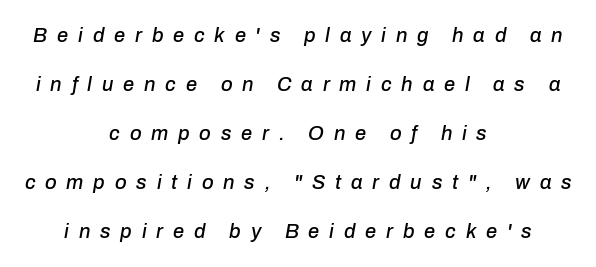
The image shows 20 px text type, italic (leaning right); set centered, loose line spacing (2.45x), unusually wide letter spacing (+0.49 em), not underlined.
